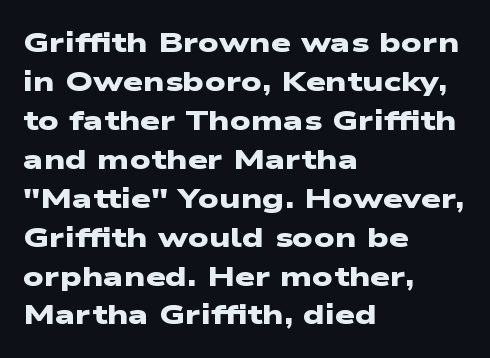
One glance says typical: line gaps are just what's usual. Is this a sans? Yes — the strokes have no serifs. Do the characters align in a grid? No, the font is proportional. Teacher's note: observe the even left margin — that is flush-left alignment. You could call the tracking neutral — neither tight nor loose.
